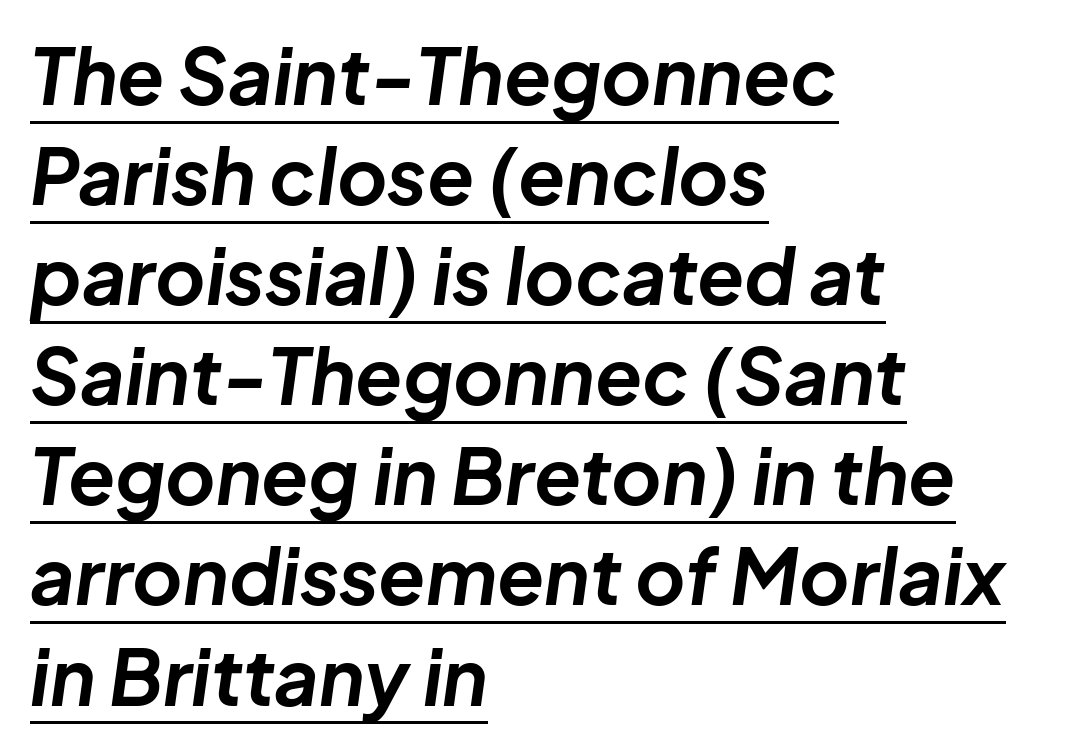
There's an unmistakable incline to the writing here. The horizontal fit of the characters is conventional and even. Notice how a bar underscores the lettering throughout. This sample has the flowing, uneven cadence of proportional lettering. Heavy, bold letterforms.
